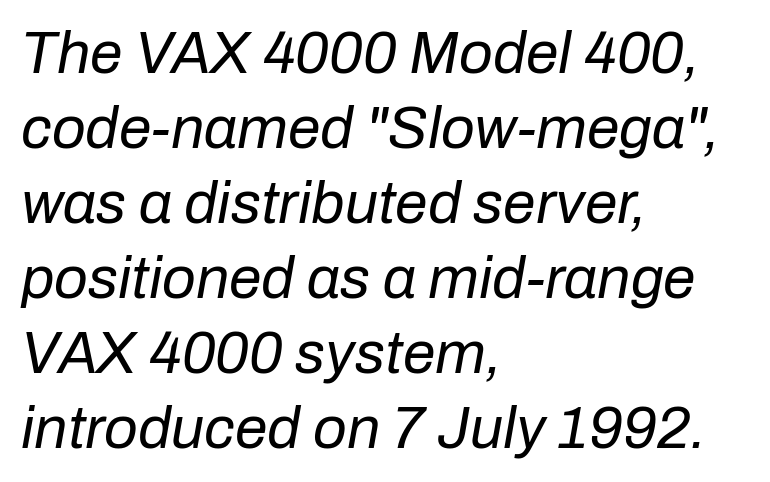
The rendering applies a slant to the glyphs. The face used here is rendered with its standard letterfit. Vertical spacing — default. Notice how the passage keeps a crisp vertical edge on the left only.
